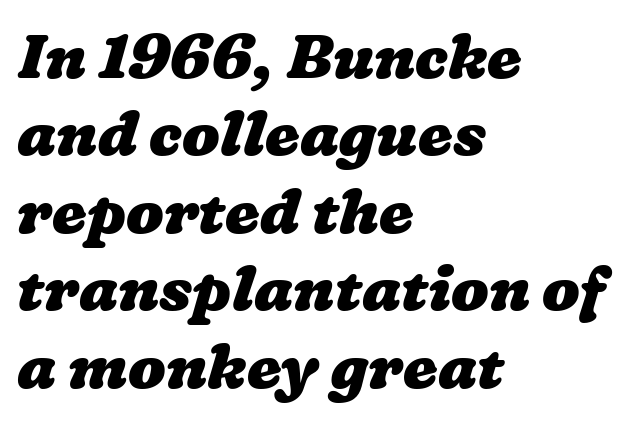
The image shows 62 px heavy, wide type; set left-aligned, normal line spacing (1.25x), normal letter spacing, not underlined; low stroke contrast and a medium x-height.
